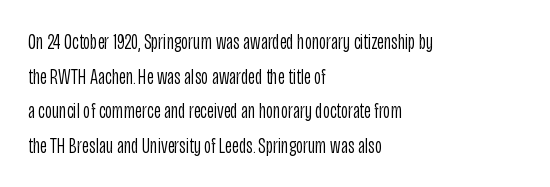
Which margin do the lines hug? The left one — the right edge is uneven. This is roman type, the default non-slanted kind. Summary of vertical rhythm: regular, with standard interline spacing. These glyphs show unthickened strokes, regular width or finer. The rendering keeps characters at their native spacing. The gap between lines stays unmarked.
